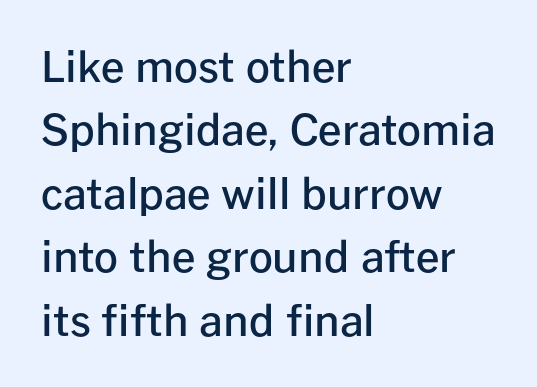
{"serif": "no", "italic": "no", "bold": "semi", "weight": "semibold", "width": "normal", "stroke_contrast": "low", "x_height": "medium", "monospaced": "no", "underline": "no", "align": "left", "line_spacing": "normal", "line_spacing_ratio": 1.51, "letter_spacing": "normal", "letter_spacing_em": 0.0, "glyph_px": 42}
